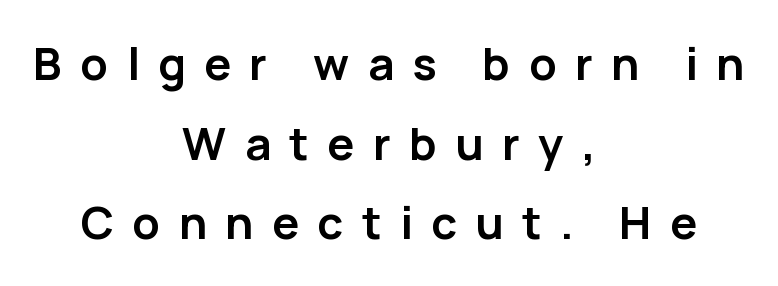
Underlining? Definitely not there. A typesetter would call this proportional, since set widths differ per character. The paragraph shown floats in the horizontal middle. These lines were composed using upright roman letters. Tracking value appears strongly positive — letters spread wide. Thick stems and heavy bowls — unmistakably bold.
